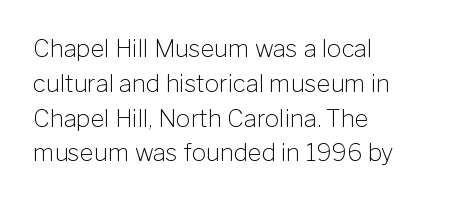
{"italic": "no", "bold": "no", "underline": "no", "align": "left", "line_spacing": "normal", "line_spacing_ratio": 1.45, "letter_spacing": "normal", "letter_spacing_em": 0.0, "glyph_px": 24}
